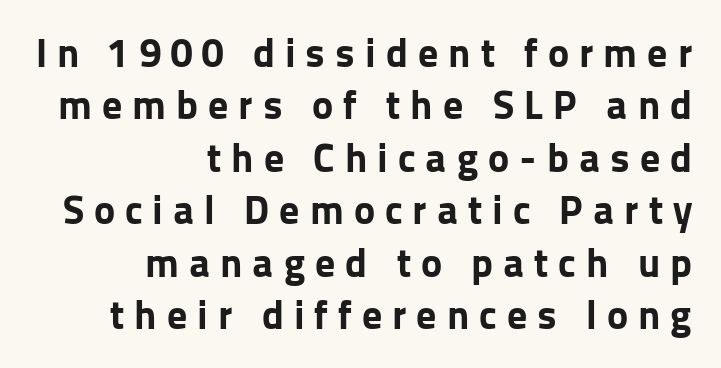
Q: Is the text bold? A: Yes.
Q: Is the text italic (slanted)? A: No, it is upright.
Q: Is the typeface a serif or a sans-serif typeface? A: Sans-serif.
Q: Is the text underlined? A: No.
Q: How is the paragraph aligned? A: Right-aligned.
Q: Is the spacing between letters normal or unusually wide? A: Unusually wide.
Q: Is the spacing between lines tight, normal or loose? A: Normal.
Q: Width (condensed, normal, or wide)? A: Normal.
Q: Stroke contrast? A: Low.
Q: x-height? A: Medium.
Q: Monospaced? A: No.
